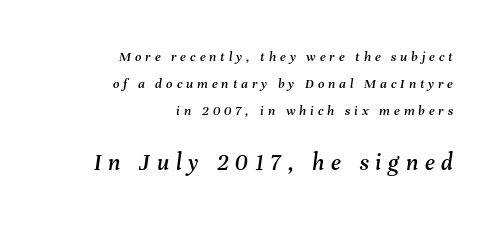
Q: Is the text italic (slanted)? A: Yes, it leans right by about 8 degrees.
Q: Is the text underlined? A: No.
Q: How is the paragraph aligned? A: Right-aligned.
Q: Is the spacing between letters normal or unusually wide? A: Unusually wide.
Q: Is the spacing between lines tight, normal or loose? A: Loose.
Q: Which block of text is set in a larger size, the first (top) or the second (bottom)? A: The second (bottom) one.
